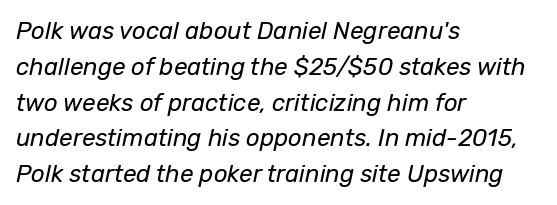
The image shows 24 px text type, italic (leaning right); set left-aligned, normal line spacing (1.49x), normal letter spacing, not underlined.
